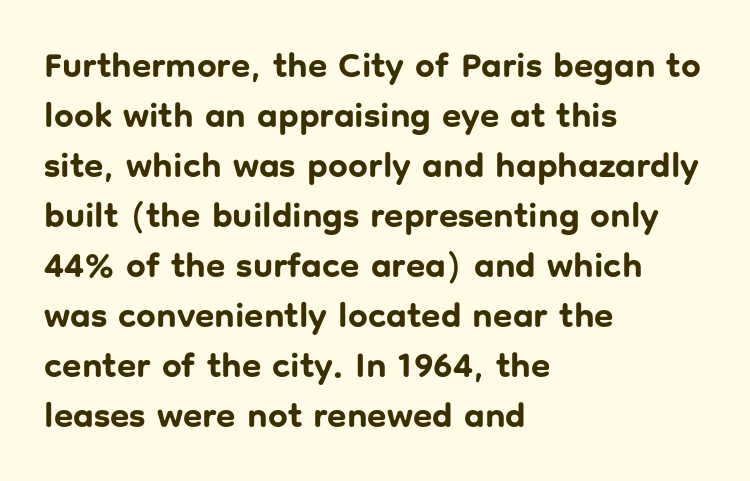
The image shows 35 px bold sans-serif type, upright; set left-aligned, normal line spacing (1.43x), normal letter spacing, not underlined; low stroke contrast and a medium x-height.
